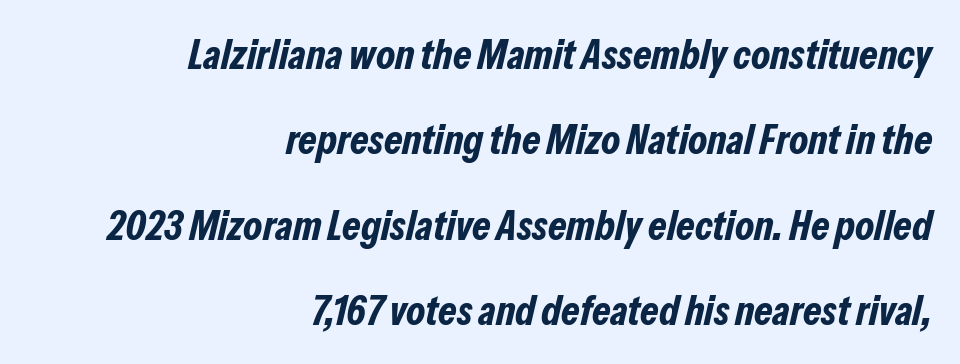
{"italic": "yes", "lean": "right", "slant_degrees": 13, "bold": "yes", "weight": "bold", "width": "condensed", "stroke_contrast": "low", "x_height": "medium", "monospaced": "no", "underline": "no", "align": "right", "line_spacing": "loose", "line_spacing_ratio": 2.03, "letter_spacing": "normal", "letter_spacing_em": 0.0, "glyph_px": 42}
